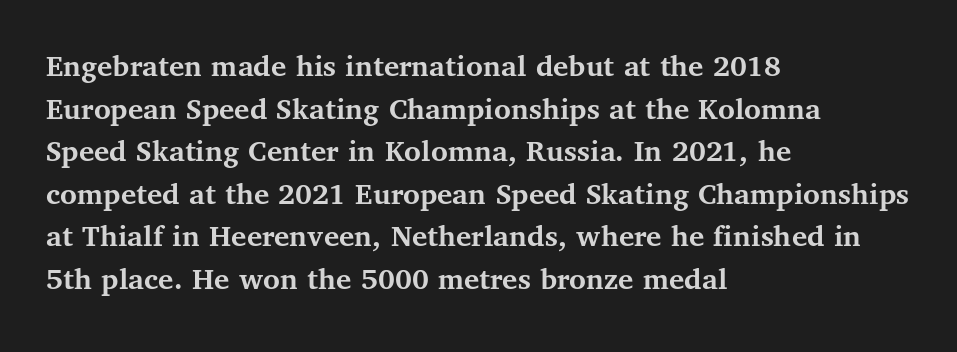
Q: Is the text bold? A: Yes.
Q: Is the text italic (slanted)? A: No, it is upright.
Q: Is the typeface a serif or a sans-serif typeface? A: Serif.
Q: Is the text underlined? A: No.
Q: How is the paragraph aligned? A: Left-aligned.
Q: Is the spacing between letters normal or unusually wide? A: Normal.
Q: Is the spacing between lines tight, normal or loose? A: Normal.
Q: Width (condensed, normal, or wide)? A: Normal.
Q: Stroke contrast? A: Medium.
Q: x-height? A: Medium.
Q: Monospaced? A: No.
